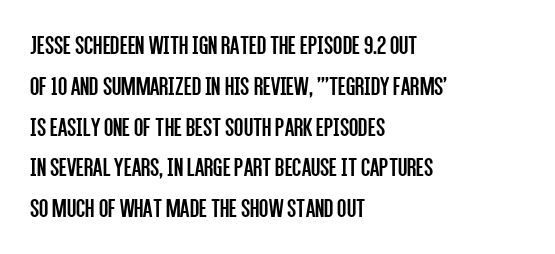
The image shows 27 px text type, upright; set left-aligned, normal line spacing (1.51x), normal letter spacing, not underlined.
